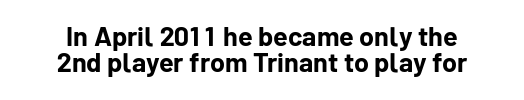
{"italic": "no", "bold": "yes", "underline": "no", "align": "center", "line_spacing": "tight", "line_spacing_ratio": 0.96, "letter_spacing": "normal", "letter_spacing_em": 0.0, "glyph_px": 27}
